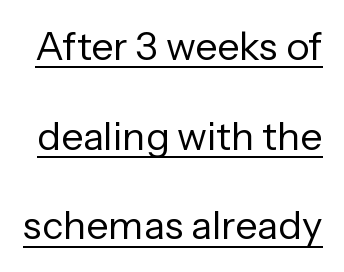
The image shows 39 px regular-weight sans-serif type, upright; set loose line spacing (2.3x), normal letter spacing, underlined; low stroke contrast and a medium x-height.
